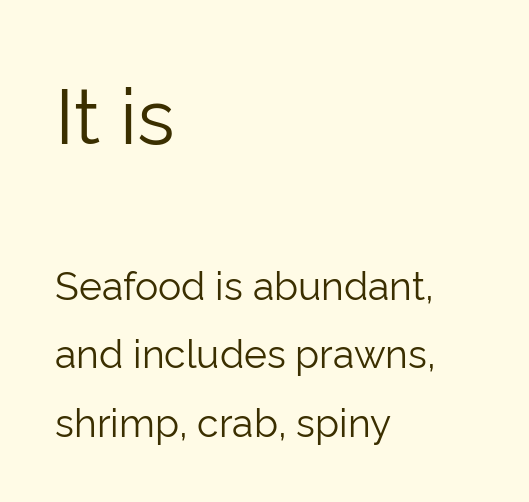
The image shows 78 px light sans-serif type, upright; set left-aligned, line spacing 1.76x, normal letter spacing, not underlined; the first (top) block is 2.0x larger; low stroke contrast and a medium x-height.
